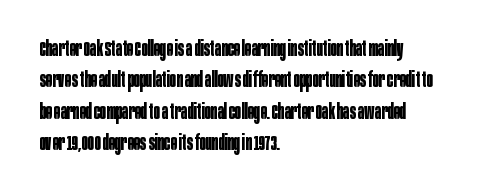
Q: Is the text bold? A: Yes.
Q: Is the text italic (slanted)? A: No, it is upright.
Q: Is the text underlined? A: No.
Q: How is the paragraph aligned? A: Left-aligned.
Q: Is the spacing between letters normal or unusually wide? A: Normal.
Q: Is the spacing between lines tight, normal or loose? A: Normal.
